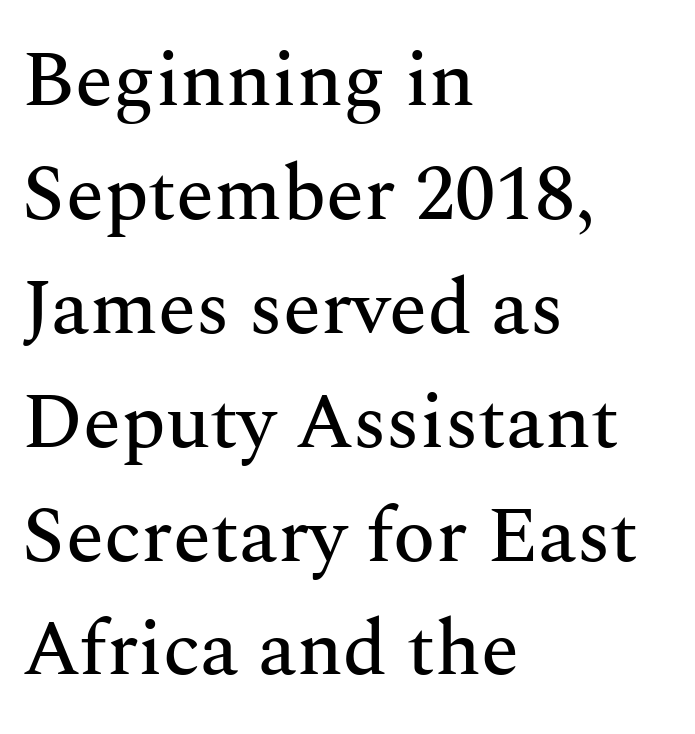
{"serif": "yes", "italic": "no", "width": "normal", "stroke_contrast": "medium", "x_height": "medium", "monospaced": "no", "underline": "no", "align": "left", "line_spacing": "normal", "line_spacing_ratio": 1.46, "letter_spacing": "normal", "letter_spacing_em": 0.0, "glyph_px": 78}
